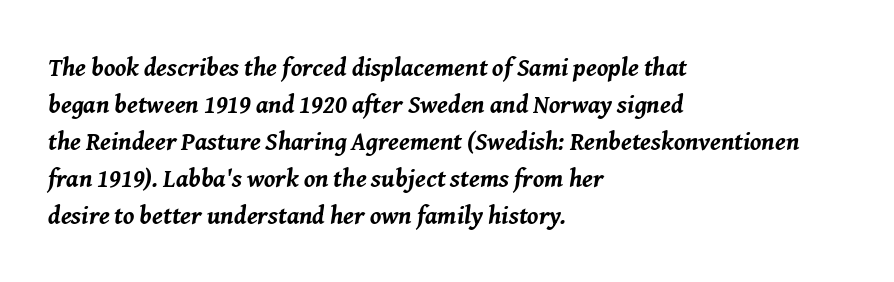
It's the slanting kind of type. The passage shown has conventional tracking throughout. On the weight axis this lands at bold, roughly 700. Words float on clear page, feet unadorned. Caption: multi-line text, flush left, ragged right. Students, observe: this is what conventionally led text looks like.
